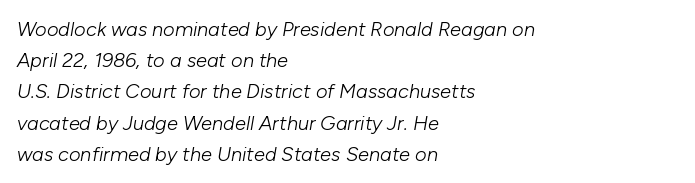
Short and long lines alike share a common starting point at left. A bare baseline throughout the passage. The passage shown is not bold in any degree. Students, note that the glyphs here touch the page at normal intervals.
